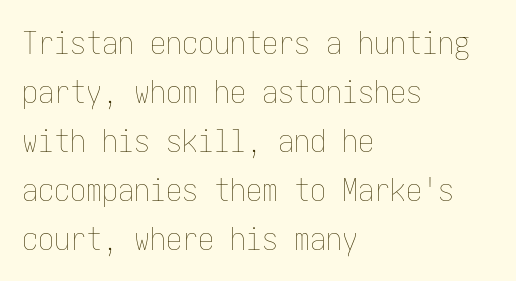
Think standard paragraph weight, or any step lighter than that. The lines sit at an ordinary, default distance from one another. No word sits above an underline. Notice how the passage keeps a crisp vertical edge on the left only. Here the glyphs are tracked normally, forming tight word shapes.
